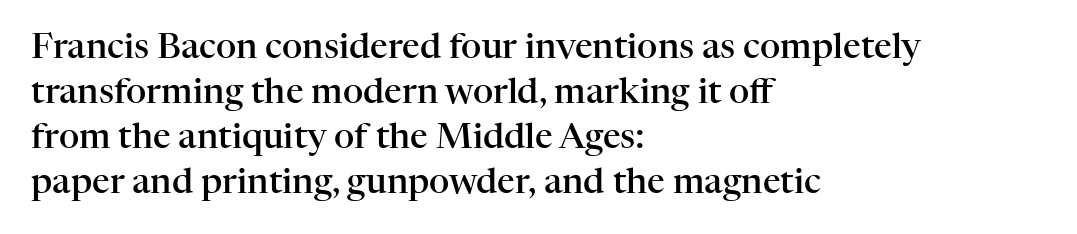
Rows of type keep a routine distance in the vertical direction. This rendering uses left alignment, leaving the right contour irregular. Serifs: yes, visible at the terminals of the letterforms. Slightly chunky letters — semibold, I'd say, not full bold. These lines keep a tight, regular rhythm from letter to letter.
